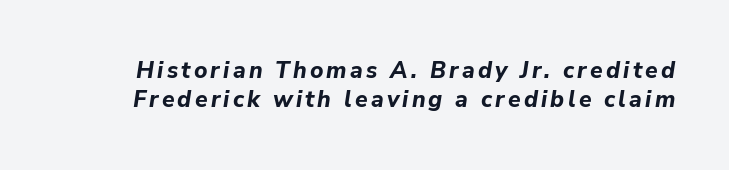
Q: Is the text bold? A: Yes.
Q: Is the text italic (slanted)? A: Yes, it leans right by about 9 degrees.
Q: Is the text underlined? A: No.
Q: Is the spacing between lines tight, normal or loose? A: Normal.
